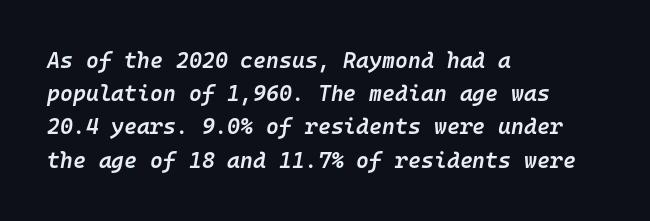
The image shows 22 px text type, italic (leaning right); set left-aligned, normal line spacing (1.51x), normal letter spacing, not underlined.
